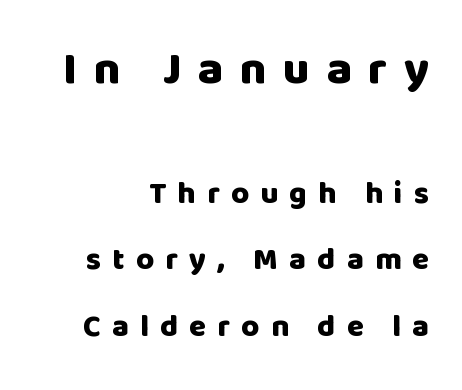
{"serif": "no", "italic": "no", "bold": "yes", "weight": "heavy", "width": "normal", "stroke_contrast": "low", "x_height": "large", "monospaced": "no", "underline": "no", "align": "right", "line_spacing": "loose", "line_spacing_ratio": 2.15, "letter_spacing": "wide", "letter_spacing_em": 0.36, "larger_block": "first", "size_ratio": 1.48, "glyph_px": 46}
